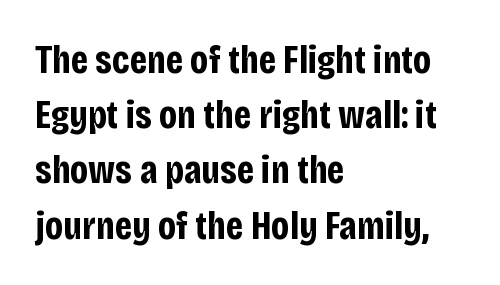
{"serif": "no", "italic": "no", "bold": "yes", "weight": "bold", "width": "condensed", "stroke_contrast": "low", "x_height": "large", "monospaced": "no", "underline": "no", "align": "left", "line_spacing": "normal", "line_spacing_ratio": 1.38, "letter_spacing": "normal", "letter_spacing_em": 0.0, "glyph_px": 40}
